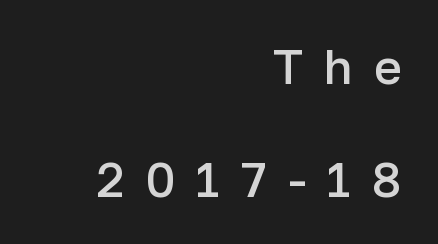
{"serif": "no", "italic": "no", "bold": "semi", "weight": "semibold", "width": "normal", "stroke_contrast": "low", "x_height": "medium", "monospaced": "no", "underline": "no", "align": "right", "line_spacing": "loose", "line_spacing_ratio": 2.35, "letter_spacing": "wide", "letter_spacing_em": 0.44, "glyph_px": 48}
